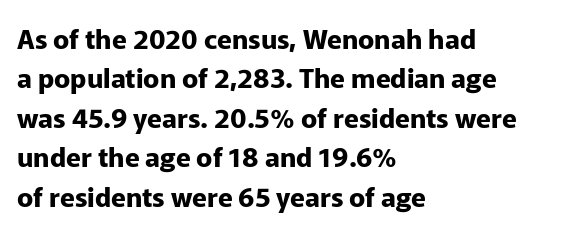
The image shows 27 px bold type, upright; set left-aligned, normal line spacing (1.46x), normal letter spacing, not underlined.
